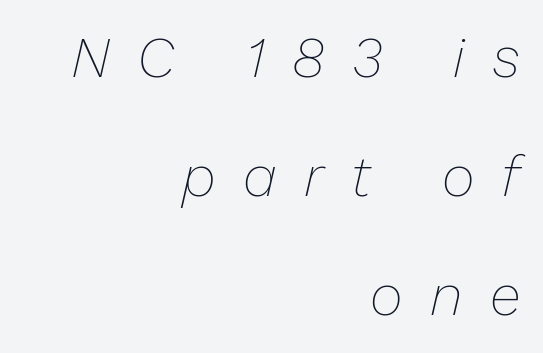
The image shows 57 px thin type, italic (leaning right); set right-aligned, loose line spacing (2.09x), unusually wide letter spacing (+0.48 em), not underlined; low stroke contrast and a medium x-height.
